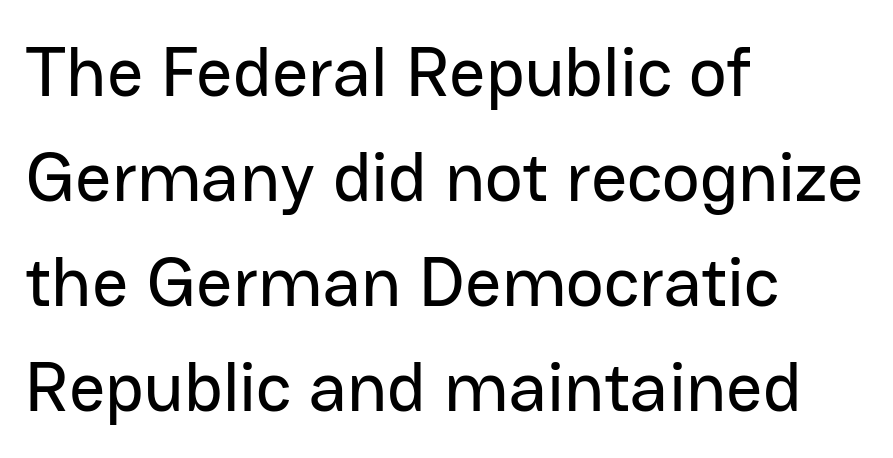
Q: Is the text italic (slanted)? A: No, it is upright.
Q: Is the typeface a serif or a sans-serif typeface? A: Sans-serif.
Q: Is the text underlined? A: No.
Q: How is the paragraph aligned? A: Left-aligned.
Q: Is the spacing between letters normal or unusually wide? A: Normal.
Q: Is the spacing between lines tight, normal or loose? A: Normal.
Q: Width (condensed, normal, or wide)? A: Normal.
Q: Stroke contrast? A: Low.
Q: x-height? A: Medium.
Q: Monospaced? A: No.
